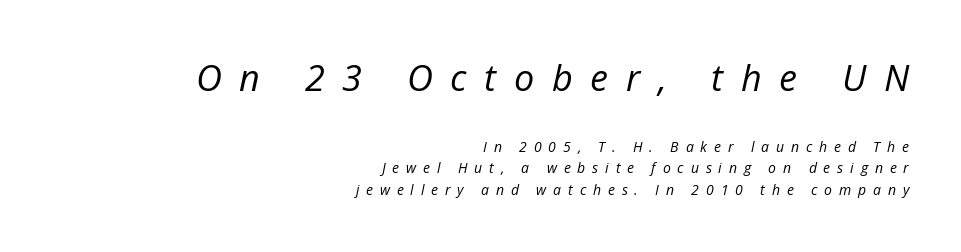
{"italic": "yes", "lean": "right", "slant_degrees": 12, "bold": "no", "weight": "regular", "width": "normal", "stroke_contrast": "low", "x_height": "medium", "monospaced": "no", "underline": "no", "align": "right", "line_spacing": "normal", "line_spacing_ratio": 1.55, "letter_spacing": "wide", "letter_spacing_em": 0.49, "larger_block": "first", "size_ratio": 2.57, "glyph_px": 36}
